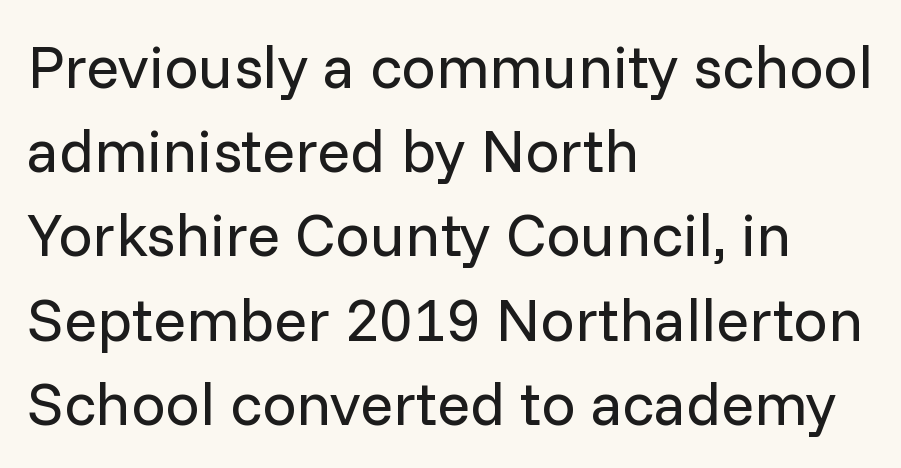
Posture: straight, roman, zero tilt. Is this a sans? Yes — the strokes have no serifs. The cut favours lightness, reaching ordinary text weight at its darkest. Underline: absent. Characters follow at the spacing the type designer built in. The line-height multiplier appears to be the usual default.
